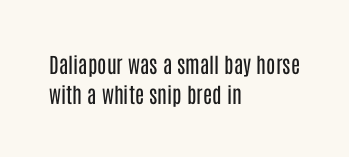
The image shows 21 px text type, upright; set left-aligned, normal line spacing (1.43x), normal letter spacing, not underlined.
